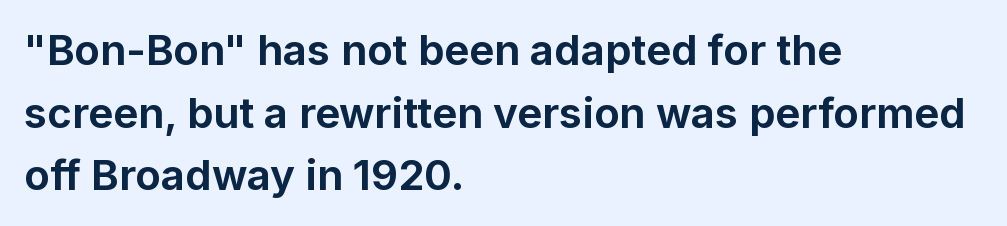
The image shows 42 px bold sans-serif type, upright; set left-aligned, normal line spacing (1.49x), normal letter spacing, not underlined; low stroke contrast and a medium x-height.
